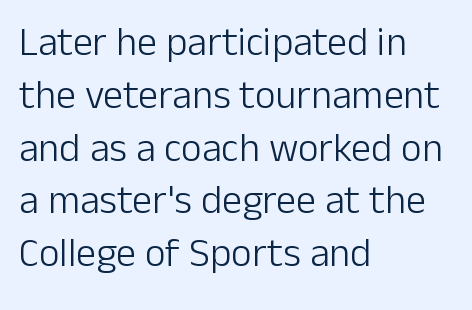
The type family on display is of the sans-serif kind. The passage shown has conventional tracking throughout. The typesetter chose a ragged-right arrangement here. Stems here are at most as thick as an everyday book face. This sample has the flowing, uneven cadence of proportional lettering.
